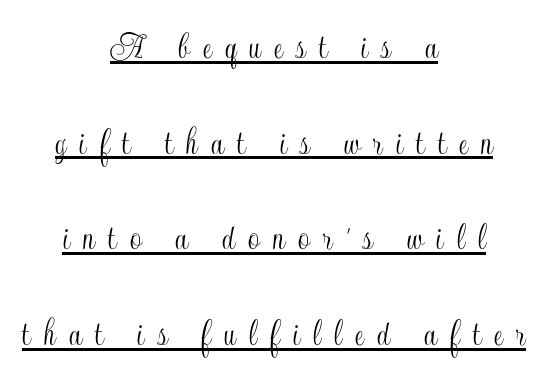
Q: Is the text italic (slanted)? A: Yes.
Q: Is the text underlined? A: Yes.
Q: How is the paragraph aligned? A: Centered.
Q: Is the spacing between letters normal or unusually wide? A: Unusually wide.
Q: Is the spacing between lines tight, normal or loose? A: Loose.
Q: Width (condensed, normal, or wide)? A: Condensed.
Q: x-height? A: Small.
Q: Monospaced? A: No.
